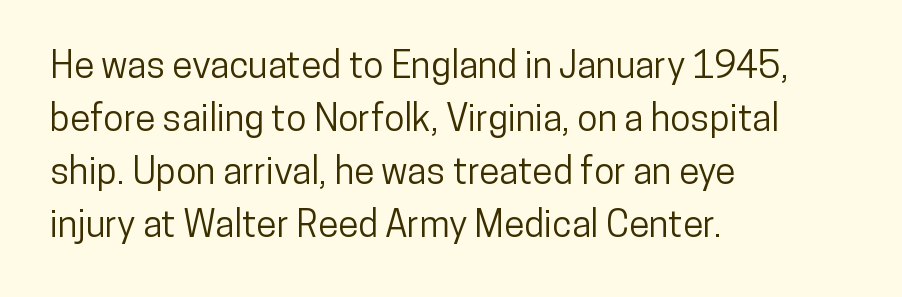
The image shows 37 px condensed sans-serif type, upright; set left-aligned, normal line spacing (1.43x), normal letter spacing, not underlined; low stroke contrast and a medium x-height.
